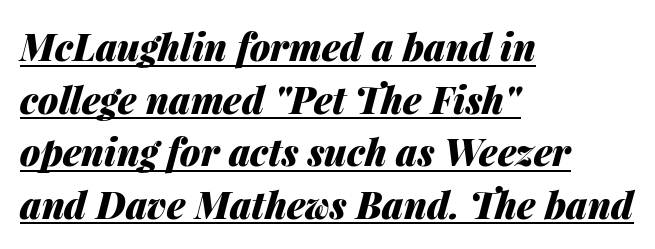
{"italic": "yes", "lean": "right", "slant_degrees": 14, "bold": "yes", "weight": "heavy", "width": "normal", "stroke_contrast": "medium", "x_height": "medium", "monospaced": "no", "underline": "yes", "align": "left", "line_spacing": "normal", "line_spacing_ratio": 1.42, "letter_spacing": "normal", "letter_spacing_em": 0.0, "glyph_px": 37}
